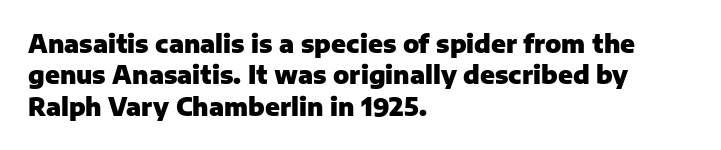
{"italic": "no", "bold": "yes", "underline": "no", "align": "left", "line_spacing": "normal", "line_spacing_ratio": 1.31, "letter_spacing": "normal", "letter_spacing_em": 0.0, "glyph_px": 24}
